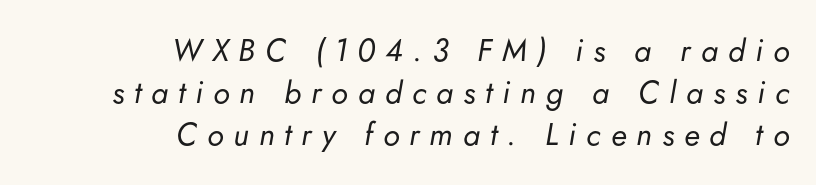
{"italic": "yes", "lean": "right", "slant_degrees": 5, "bold": "no", "weight": "regular", "width": "normal", "stroke_contrast": "low", "x_height": "small", "monospaced": "no", "underline": "no", "align": "right", "line_spacing": "normal", "line_spacing_ratio": 1.36, "letter_spacing": "wide", "letter_spacing_em": 0.32, "glyph_px": 31}
